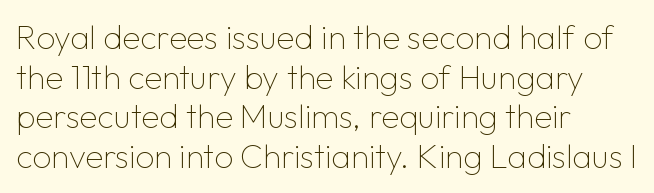
How are the letters spaced? Ordinarily, with no added tracking. The setting favours the left margin, as ordinary paragraphs usually do. Rule under the text: the space is simply empty. The rendering shows plain stroke endings on the letterforms — a sans-serif design. Spacing verdict: proportional, widths tailored to each character.
